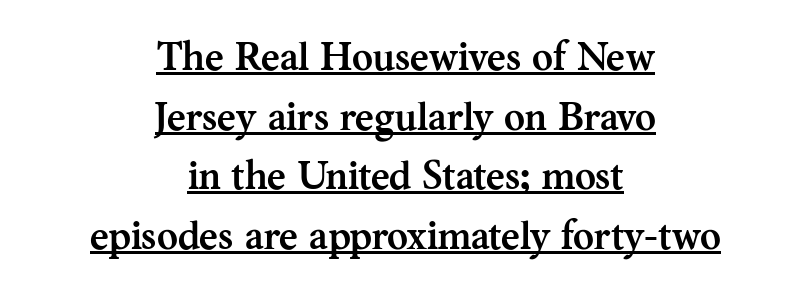
{"serif": "yes", "italic": "no", "bold": "yes", "weight": "semibold", "width": "normal", "stroke_contrast": "medium", "x_height": "medium", "monospaced": "no", "underline": "yes", "align": "center", "line_spacing": "normal", "line_spacing_ratio": 1.49, "letter_spacing": "normal", "letter_spacing_em": 0.0, "glyph_px": 40}
